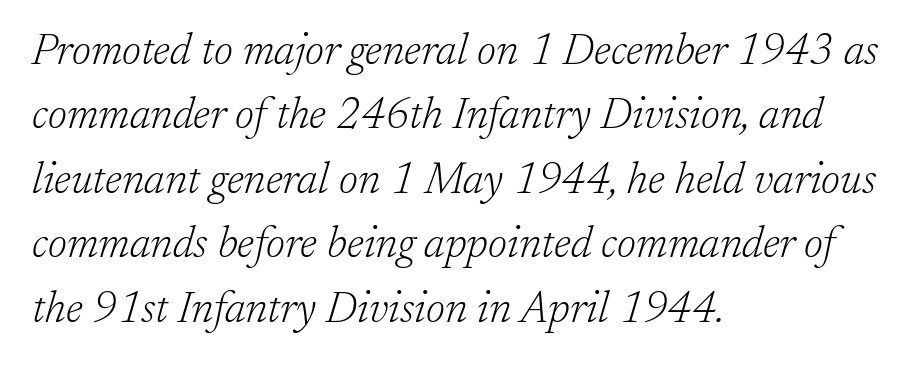
{"serif": "yes", "italic": "yes", "lean": "right", "slant_degrees": 17, "bold": "no", "weight": "light", "width": "normal", "stroke_contrast": "low", "x_height": "medium", "monospaced": "no", "underline": "no", "align": "left", "line_spacing": "normal", "line_spacing_ratio": 1.5, "letter_spacing": "normal", "letter_spacing_em": 0.0, "glyph_px": 43}
